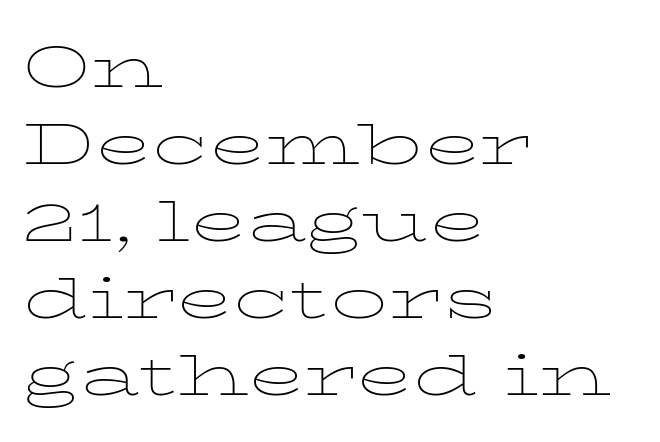
Q: Is the text bold? A: No.
Q: Is the text italic (slanted)? A: No, it is upright.
Q: Is the typeface a serif or a sans-serif typeface? A: Serif.
Q: Is the text underlined? A: No.
Q: How is the paragraph aligned? A: Left-aligned.
Q: Is the spacing between letters normal or unusually wide? A: Normal.
Q: Is the spacing between lines tight, normal or loose? A: Normal.
Q: Width (condensed, normal, or wide)? A: Wide.
Q: Stroke contrast? A: Low.
Q: x-height? A: Medium.
Q: Monospaced? A: No.
